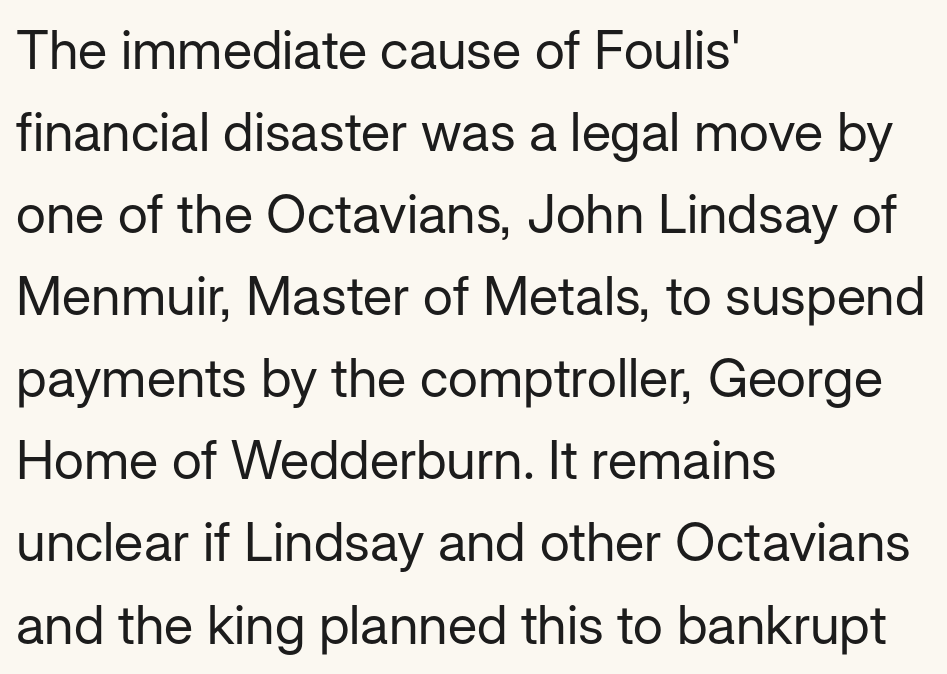
{"serif": "no", "italic": "no", "bold": "no", "weight": "regular", "width": "normal", "stroke_contrast": "low", "x_height": "medium", "monospaced": "no", "underline": "no", "align": "left", "line_spacing": "normal", "line_spacing_ratio": 1.52, "letter_spacing": "normal", "letter_spacing_em": 0.0, "glyph_px": 54}
